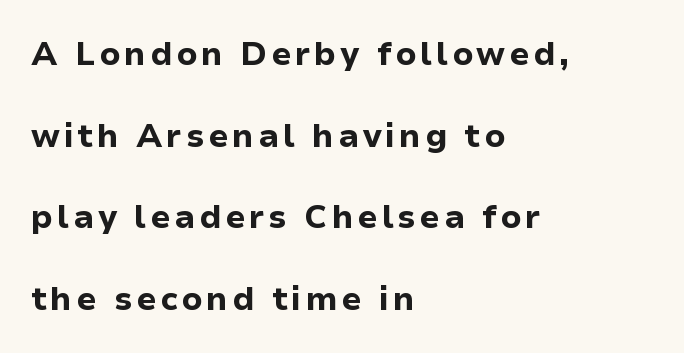
Q: Is the text bold? A: Yes.
Q: Is the text italic (slanted)? A: No, it is upright.
Q: Is the typeface a serif or a sans-serif typeface? A: Sans-serif.
Q: Is the text underlined? A: No.
Q: How is the paragraph aligned? A: Left-aligned.
Q: Is the spacing between lines tight, normal or loose? A: Loose.
Q: Width (condensed, normal, or wide)? A: Normal.
Q: Stroke contrast? A: Low.
Q: x-height? A: Medium.
Q: Monospaced? A: No.
